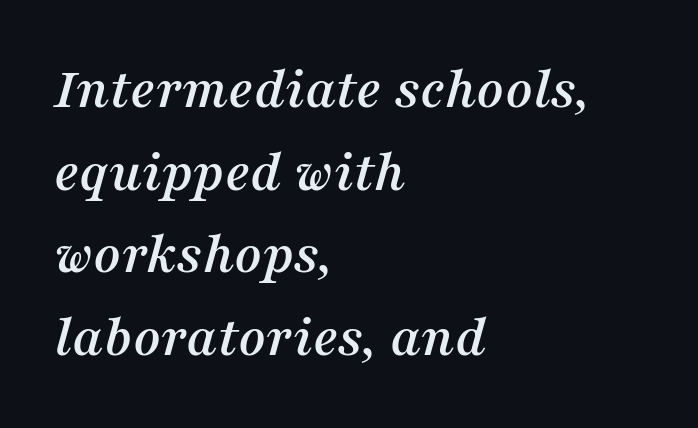
Q: Is the text italic (slanted)? A: Yes, it leans right by about 16 degrees.
Q: Is the typeface a serif or a sans-serif typeface? A: Serif.
Q: Is the text underlined? A: No.
Q: How is the paragraph aligned? A: Left-aligned.
Q: Is the spacing between letters normal or unusually wide? A: Normal.
Q: Is the spacing between lines tight, normal or loose? A: Normal.
Q: Width (condensed, normal, or wide)? A: Normal.
Q: Stroke contrast? A: Medium.
Q: x-height? A: Medium.
Q: Monospaced? A: No.
